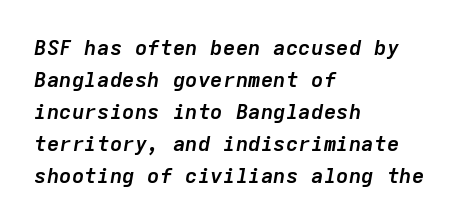
Letters rest on an invisible, unmarked baseline. The typesetter chose a ragged-right arrangement here. Stroke thickness is high; the sample reads as a true bold. You could call the tracking neutral — neither tight nor loose. If you measured baseline to baseline, you'd find a middling distance.
